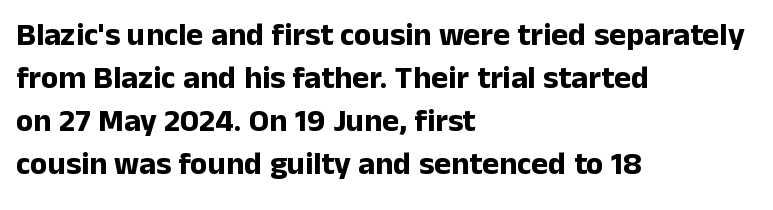
The image shows 32 px bold sans-serif type, upright; set left-aligned, normal line spacing (1.34x), normal letter spacing, not underlined; low stroke contrast and a medium x-height.
